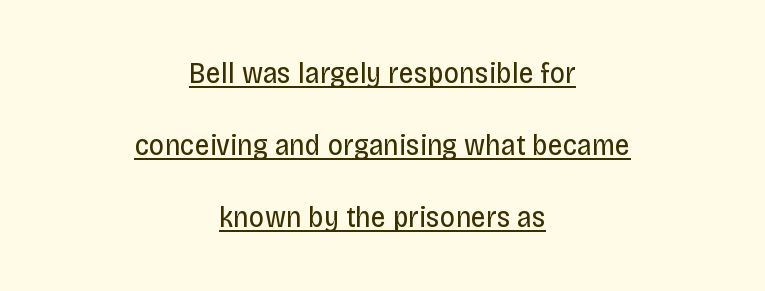
Notice how a bar underscores the lettering throughout. A student would call this center alignment; a typographer would say set centered. This is not heavy type; no bold has been used. When letters stand straight like this, we call the style roman or upright. I'd call this a sans setting — the letters go barefoot. Tracking value appears to be zero — textbook default spacing.
